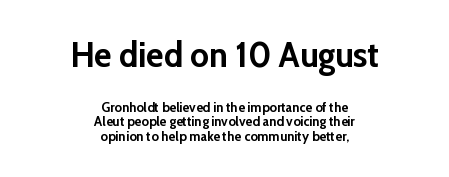
Q: Is the text bold? A: Yes.
Q: Is the text italic (slanted)? A: No, it is upright.
Q: Is the typeface a serif or a sans-serif typeface? A: Sans-serif.
Q: Is the text underlined? A: No.
Q: How is the paragraph aligned? A: Centered.
Q: Is the spacing between letters normal or unusually wide? A: Normal.
Q: Is the spacing between lines tight, normal or loose? A: Tight.
Q: Which block of text is set in a larger size, the first (top) or the second (bottom)? A: The first (top) one.
Q: Width (condensed, normal, or wide)? A: Normal.
Q: Stroke contrast? A: Low.
Q: x-height? A: Medium.
Q: Monospaced? A: No.
